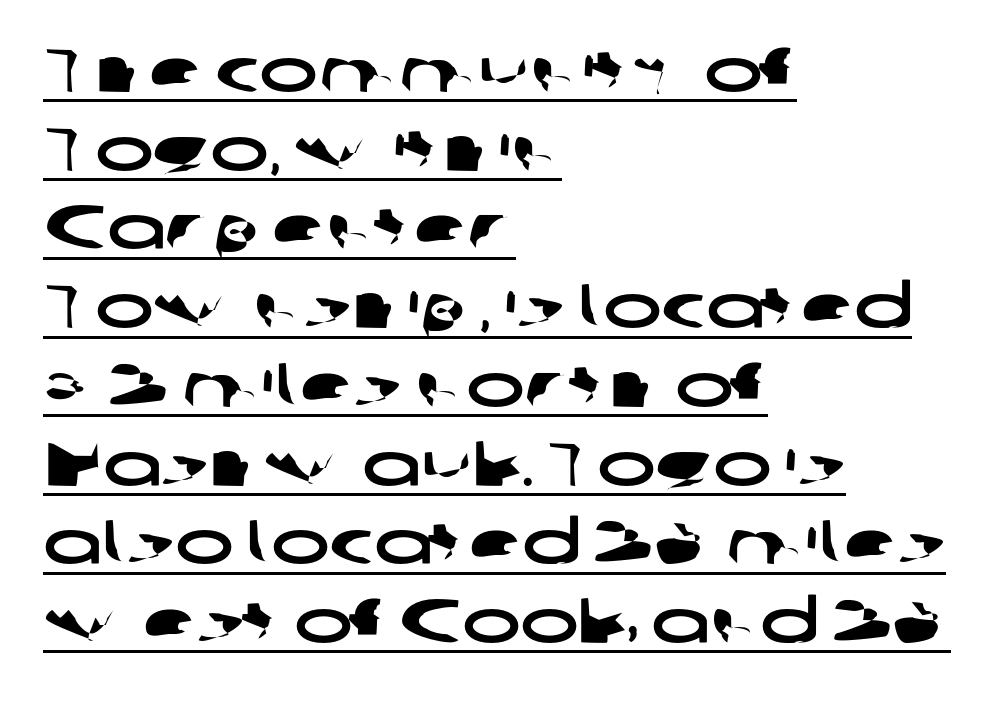
The image shows 62 px wide sans-serif type; set left-aligned, normal line spacing (1.27x), normal letter spacing, underlined; low stroke contrast and a medium x-height.
